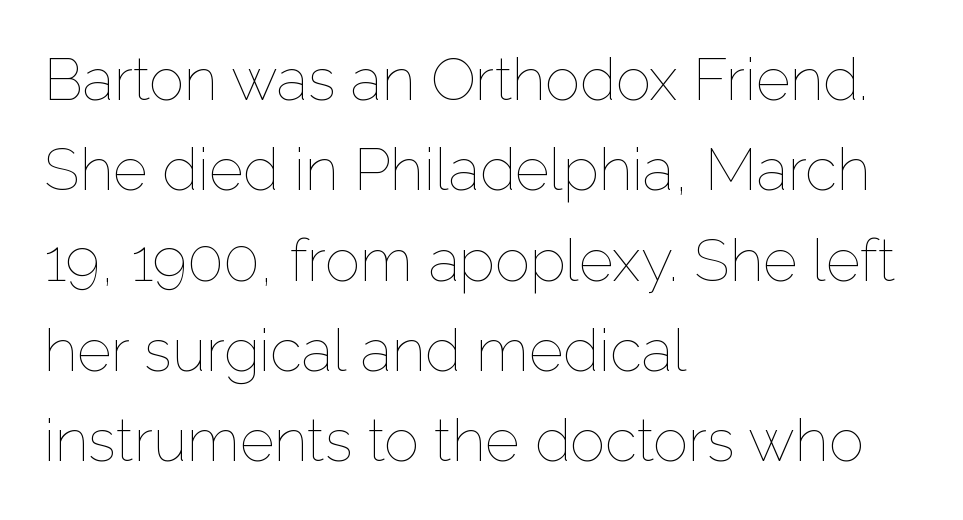
The image shows 59 px thin type, upright; set left-aligned, normal line spacing (1.53x), normal letter spacing, not underlined; low stroke contrast and a medium x-height.
